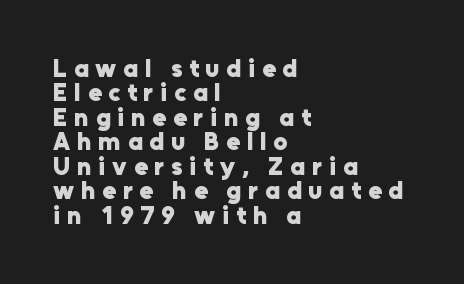
The image shows 25 px bold type, upright; set left-aligned, tight line spacing (0.98x), unusually wide letter spacing (+0.27 em), not underlined.
